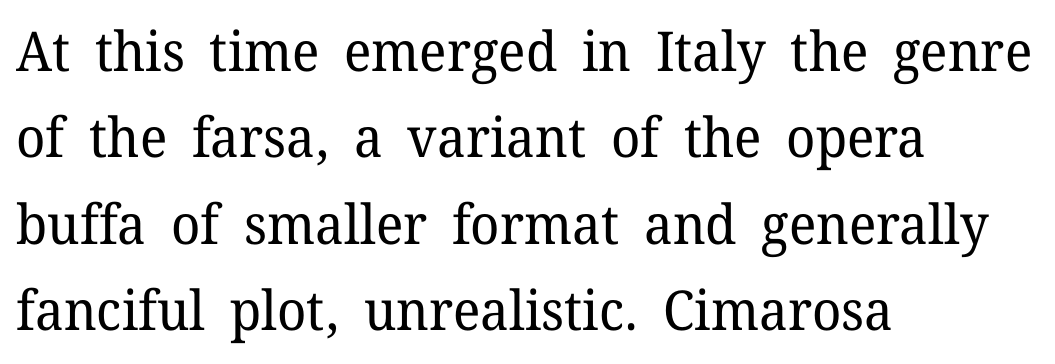
{"serif": "yes", "italic": "no", "bold": "no", "weight": "regular", "width": "normal", "stroke_contrast": "low", "x_height": "medium", "monospaced": "no", "underline": "no", "align": "left", "line_spacing": "normal", "line_spacing_ratio": 1.57, "letter_spacing": "normal", "letter_spacing_em": 0.0, "glyph_px": 55}
